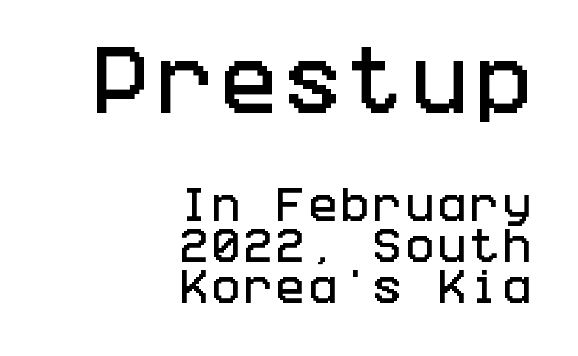
Observe the absence of serifs on each vertical stroke in this sample. Descender tails drop into unmarked territory. Where is the straight margin? On the right. The face used here appears at its bigger size in the upper chunk.
